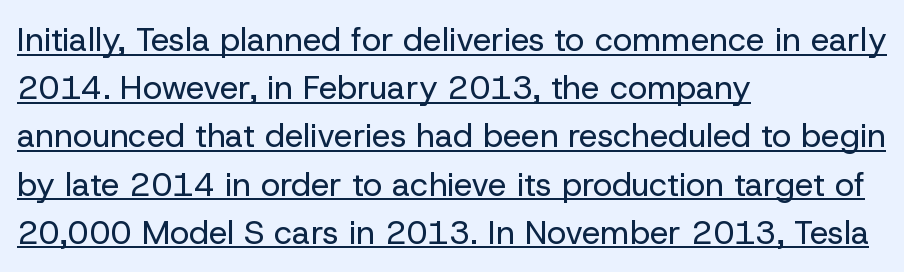
The image shows 33 px regular-weight sans-serif type, upright; set left-aligned, normal line spacing (1.46x), normal letter spacing, underlined; low stroke contrast and a medium x-height.
